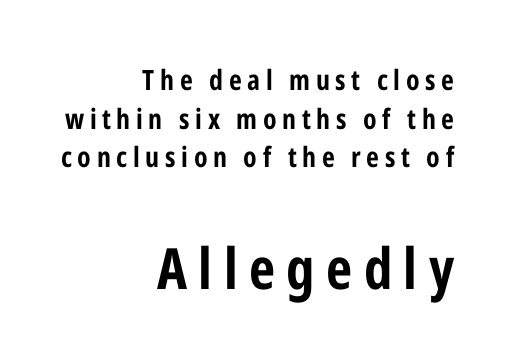
The image shows 57 px bold, condensed sans-serif type, upright; set right-aligned, normal line spacing (1.38x), unusually wide letter spacing (+0.2 em), not underlined; the second (bottom) block is 2.04x larger; low stroke contrast and a medium x-height.
